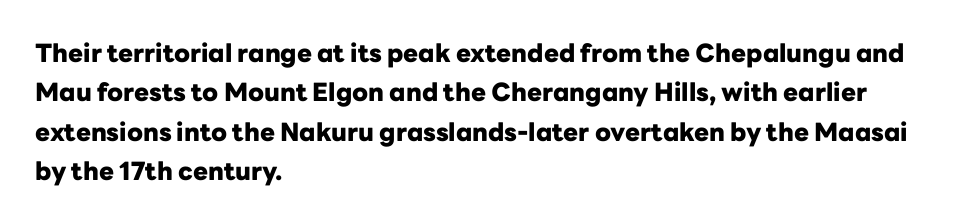
{"italic": "no", "bold": "yes", "underline": "no", "align": "left", "line_spacing": "normal", "line_spacing_ratio": 1.58, "letter_spacing": "normal", "letter_spacing_em": 0.0, "glyph_px": 25}
